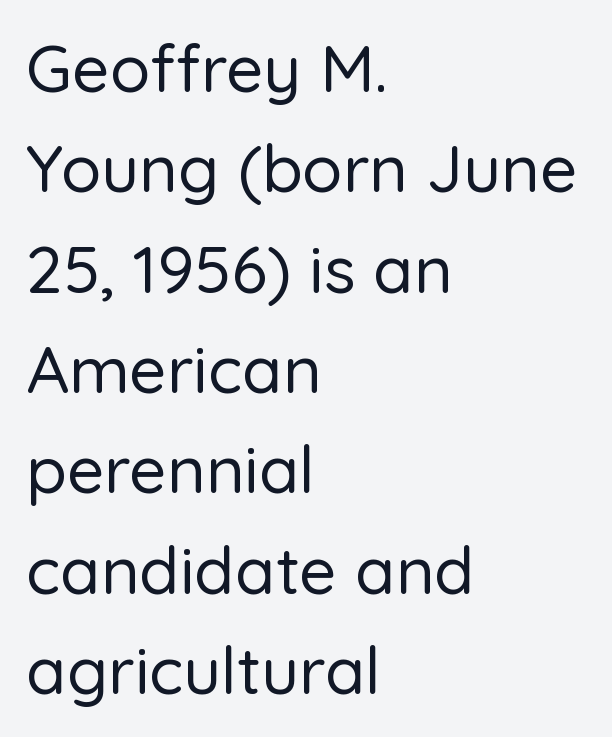
Rule under the text: the space is simply empty. Note the varied advance widths — an 'i' is clearly narrower than an 'm'. The glyphs in this specimen are sans serif. Leftover space on each line is placed entirely after the last word.
